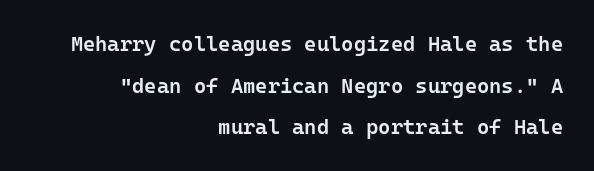
The image shows 21 px text type, upright; set right-aligned, loose line spacing (1.98x), normal letter spacing, not underlined.
